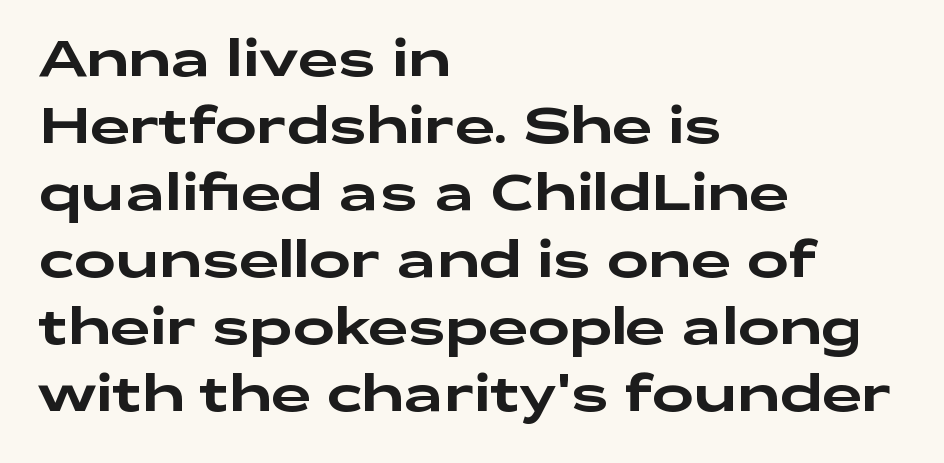
Q: Is the text italic (slanted)? A: No, it is upright.
Q: Is the typeface a serif or a sans-serif typeface? A: Sans-serif.
Q: Is the text underlined? A: No.
Q: How is the paragraph aligned? A: Left-aligned.
Q: Is the spacing between letters normal or unusually wide? A: Normal.
Q: Is the spacing between lines tight, normal or loose? A: Normal.
Q: Width (condensed, normal, or wide)? A: Wide.
Q: Stroke contrast? A: Low.
Q: x-height? A: Medium.
Q: Monospaced? A: No.
